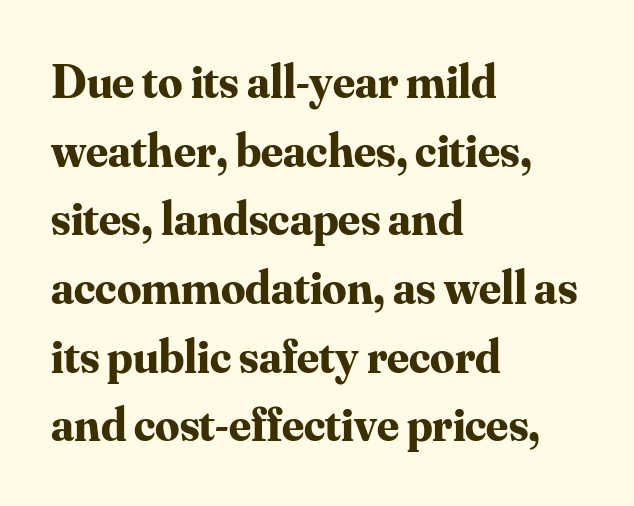
{"serif": "yes", "italic": "no", "bold": "yes", "weight": "bold", "width": "normal", "stroke_contrast": "medium", "x_height": "small", "monospaced": "no", "underline": "no", "align": "left", "line_spacing": "normal", "line_spacing_ratio": 1.43, "letter_spacing": "normal", "letter_spacing_em": 0.0, "glyph_px": 48}
